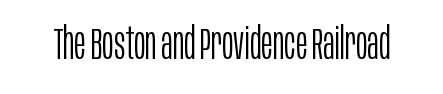
Do the characters align in a grid? No, the font is proportional. The specimen reads as upright at a glance. The rendering keeps characters at their native spacing. To sum up the face: it is a sans, with no serifs.
